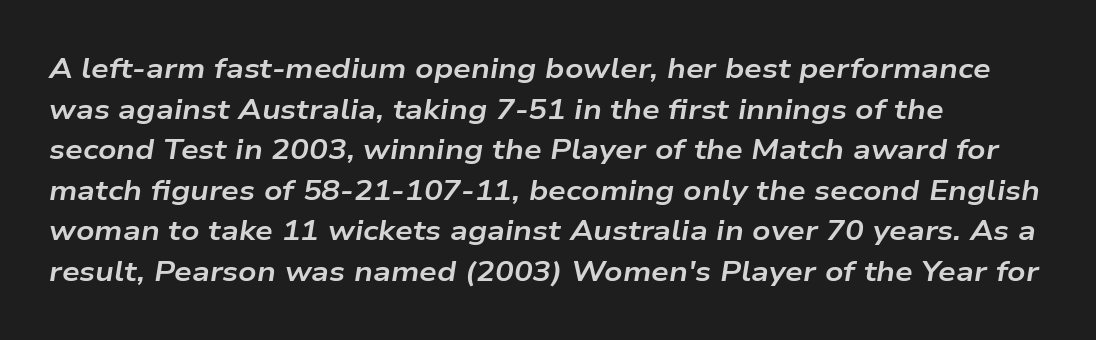
{"italic": "yes", "lean": "right", "slant_degrees": 9, "bold": "yes", "weight": "bold", "width": "wide", "stroke_contrast": "low", "x_height": "medium", "monospaced": "no", "underline": "no", "align": "left", "line_spacing": "normal", "line_spacing_ratio": 1.45, "letter_spacing": "normal", "letter_spacing_em": 0.0, "glyph_px": 28}
